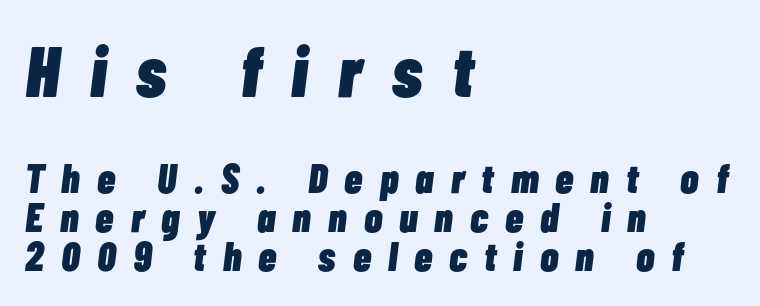
{"italic": "yes", "lean": "right", "slant_degrees": 7, "bold": "yes", "weight": "heavy", "width": "condensed", "stroke_contrast": "low", "x_height": "medium", "monospaced": "no", "underline": "no", "align": "left", "line_spacing": "tight", "line_spacing_ratio": 0.96, "letter_spacing": "wide", "letter_spacing_em": 0.42, "larger_block": "first", "size_ratio": 1.76, "glyph_px": 72}
